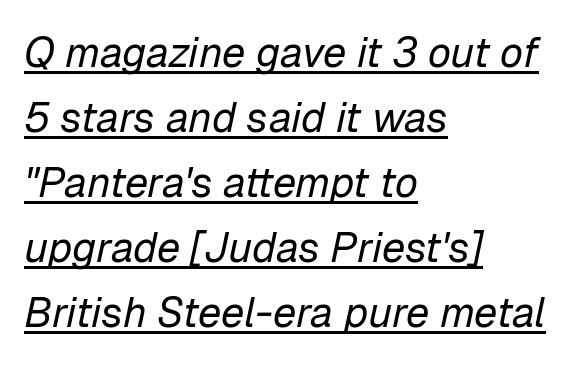
Q: Is the text bold? A: No.
Q: Is the text italic (slanted)? A: Yes, it leans right by about 12 degrees.
Q: Is the text underlined? A: Yes.
Q: How is the paragraph aligned? A: Left-aligned.
Q: Is the spacing between letters normal or unusually wide? A: Normal.
Q: Is the spacing between lines tight, normal or loose? A: Normal.
Q: Width (condensed, normal, or wide)? A: Normal.
Q: Stroke contrast? A: Low.
Q: x-height? A: Medium.
Q: Monospaced? A: No.
